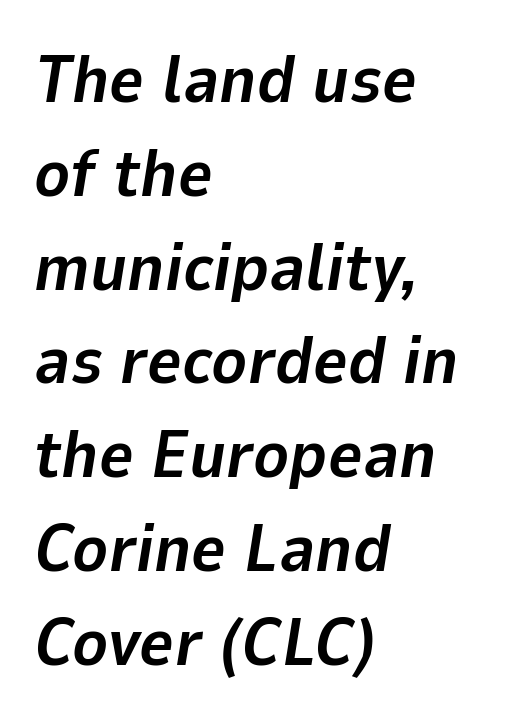
Q: Is the text bold? A: Yes.
Q: Is the text italic (slanted)? A: Yes, it leans right by about 9 degrees.
Q: Is the text underlined? A: No.
Q: How is the paragraph aligned? A: Left-aligned.
Q: Is the spacing between letters normal or unusually wide? A: Normal.
Q: Is the spacing between lines tight, normal or loose? A: Normal.
Q: Width (condensed, normal, or wide)? A: Normal.
Q: Stroke contrast? A: Low.
Q: x-height? A: Medium.
Q: Monospaced? A: No.
